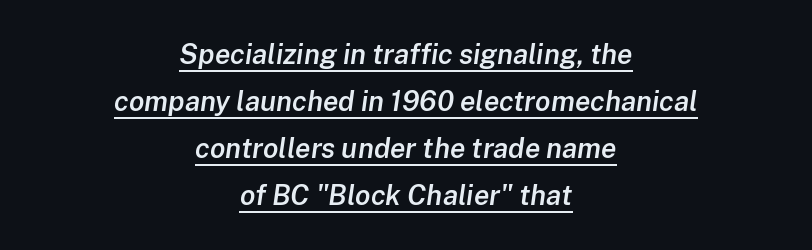
{"italic": "yes", "lean": "right", "slant_degrees": 8, "bold": "semi", "weight": "semibold", "width": "normal", "stroke_contrast": "low", "x_height": "medium", "monospaced": "no", "underline": "yes", "align": "center", "line_spacing": "normal", "line_spacing_ratio": 1.68, "letter_spacing": "normal", "letter_spacing_em": 0.0, "glyph_px": 28}
